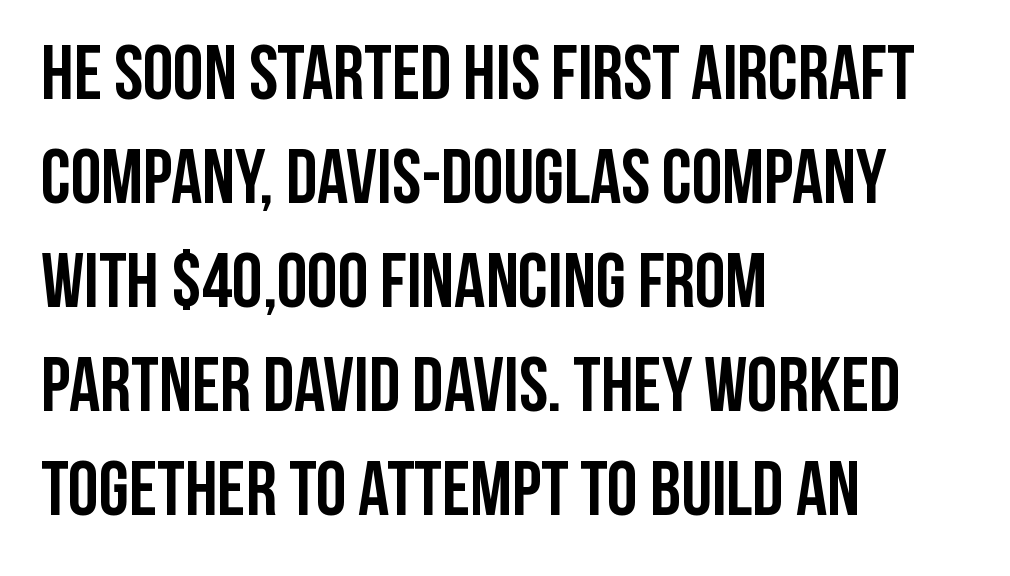
{"serif": "no", "italic": "no", "bold": "yes", "weight": "semibold", "width": "condensed", "stroke_contrast": "low", "x_height": "large", "monospaced": "no", "underline": "no", "align": "left", "line_spacing": "normal", "line_spacing_ratio": 1.35, "letter_spacing": "normal", "letter_spacing_em": 0.0, "glyph_px": 77}
